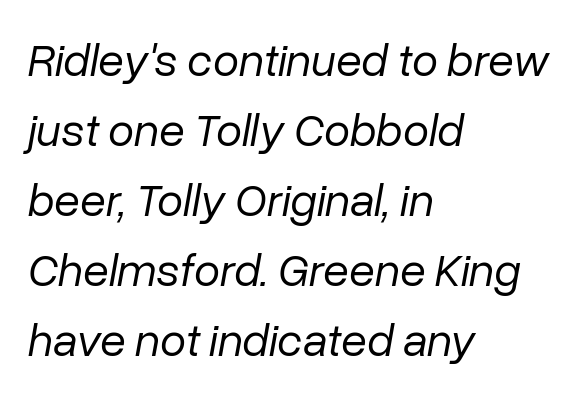
{"italic": "yes", "lean": "right", "slant_degrees": 10, "bold": "no", "weight": "regular", "width": "normal", "stroke_contrast": "low", "x_height": "medium", "monospaced": "no", "underline": "no", "align": "left", "line_spacing": "normal", "line_spacing_ratio": 1.49, "letter_spacing": "normal", "letter_spacing_em": 0.0, "glyph_px": 47}
